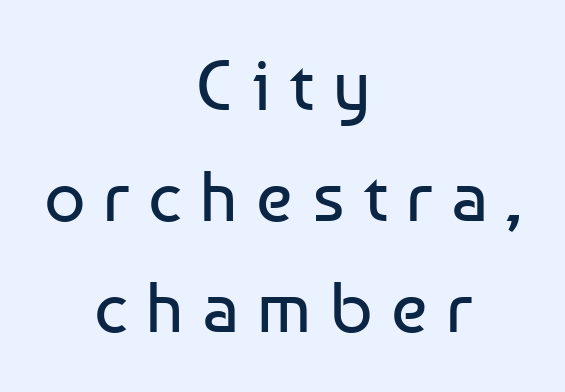
{"serif": "no", "italic": "no", "bold": "no", "weight": "regular", "width": "normal", "stroke_contrast": "low", "x_height": "medium", "monospaced": "no", "underline": "no", "align": "center", "line_spacing": "normal", "line_spacing_ratio": 1.54, "letter_spacing": "wide", "letter_spacing_em": 0.26, "glyph_px": 72}
